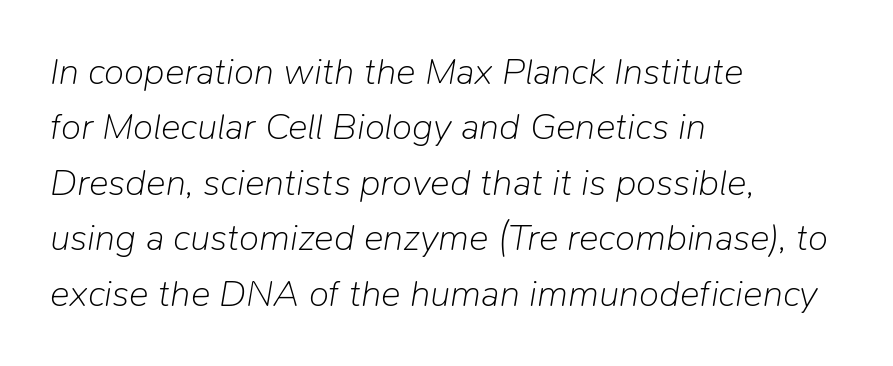
The compositor pushed each line to the left boundary. A clean baseline with only descenders dipping below it. No letter is thick-stroked: the sample isn't bold. Slant detected: the letters are inclined.
